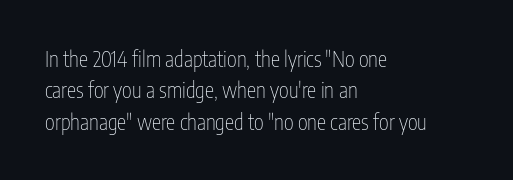
Q: Is the text bold? A: No.
Q: Is the text italic (slanted)? A: No, it is upright.
Q: Is the text underlined? A: No.
Q: How is the paragraph aligned? A: Left-aligned.
Q: Is the spacing between letters normal or unusually wide? A: Normal.
Q: Is the spacing between lines tight, normal or loose? A: Normal.
